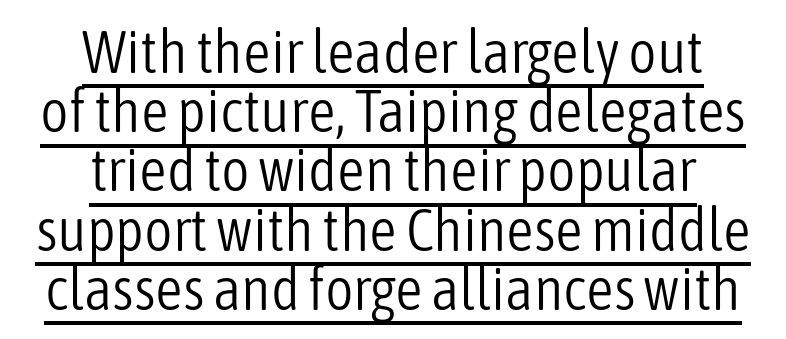
Q: Is the text bold? A: No.
Q: Is the text italic (slanted)? A: No, it is upright.
Q: Is the typeface a serif or a sans-serif typeface? A: Sans-serif.
Q: Is the text underlined? A: Yes.
Q: How is the paragraph aligned? A: Centered.
Q: Is the spacing between letters normal or unusually wide? A: Normal.
Q: Is the spacing between lines tight, normal or loose? A: Tight.
Q: Width (condensed, normal, or wide)? A: Condensed.
Q: Stroke contrast? A: Low.
Q: x-height? A: Medium.
Q: Monospaced? A: No.
